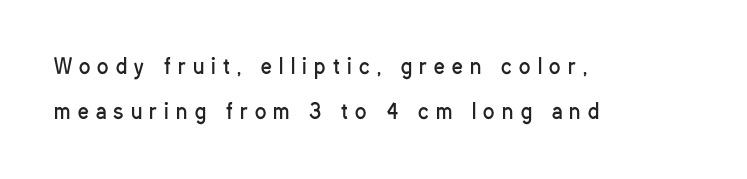
{"italic": "no", "bold": "no", "underline": "no", "align": "left", "line_spacing": "loose", "line_spacing_ratio": 2.16, "letter_spacing": "wide", "letter_spacing_em": 0.35, "glyph_px": 21}
